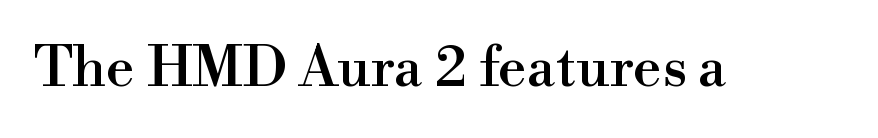
Q: Is the text italic (slanted)? A: No, it is upright.
Q: Is the typeface a serif or a sans-serif typeface? A: Serif.
Q: Is the text underlined? A: No.
Q: Is the spacing between letters normal or unusually wide? A: Normal.
Q: Width (condensed, normal, or wide)? A: Normal.
Q: Stroke contrast? A: High.
Q: x-height? A: Small.
Q: Monospaced? A: No.
